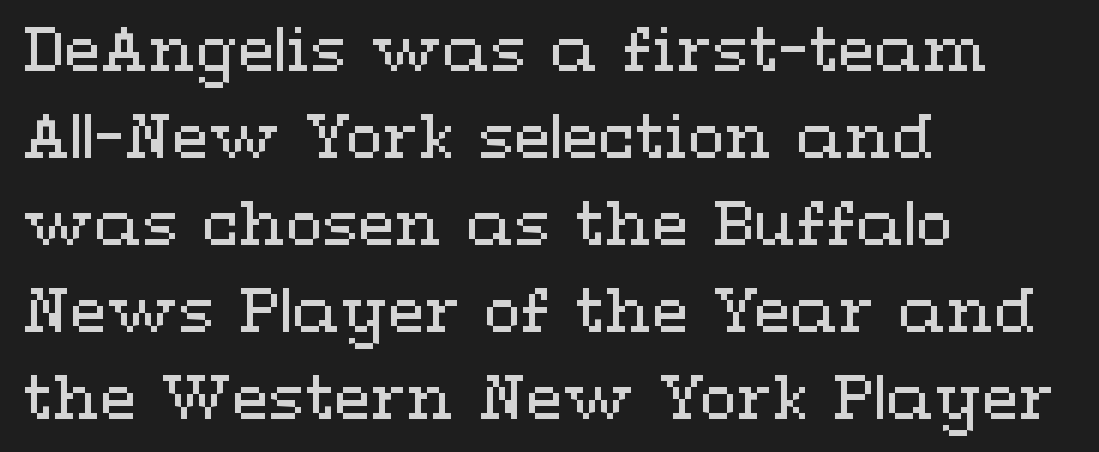
The image shows 60 px regular-weight, wide type, upright; set left-aligned, normal line spacing (1.45x), normal letter spacing, not underlined; medium stroke contrast and a medium x-height.
